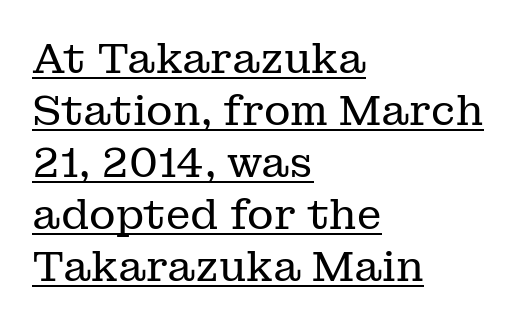
The image shows 41 px regular-weight serif type, upright; set left-aligned, normal line spacing (1.27x), normal letter spacing, underlined; low stroke contrast and a medium x-height.
